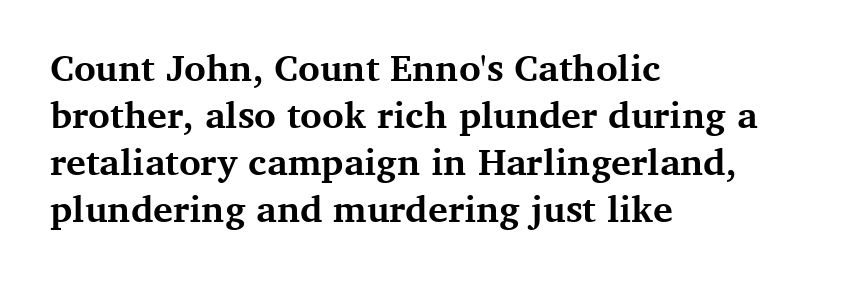
Q: Is the text bold? A: Yes.
Q: Is the text italic (slanted)? A: No, it is upright.
Q: Is the typeface a serif or a sans-serif typeface? A: Serif.
Q: Is the text underlined? A: No.
Q: How is the paragraph aligned? A: Left-aligned.
Q: Is the spacing between letters normal or unusually wide? A: Normal.
Q: Is the spacing between lines tight, normal or loose? A: Normal.
Q: Width (condensed, normal, or wide)? A: Normal.
Q: Stroke contrast? A: Medium.
Q: x-height? A: Medium.
Q: Monospaced? A: No.
